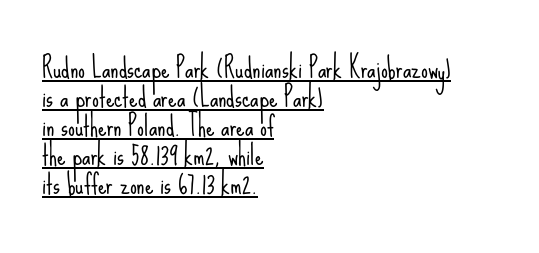
The image shows 27 px text type, upright; set left-aligned, tight line spacing (1.07x), normal letter spacing, underlined.
